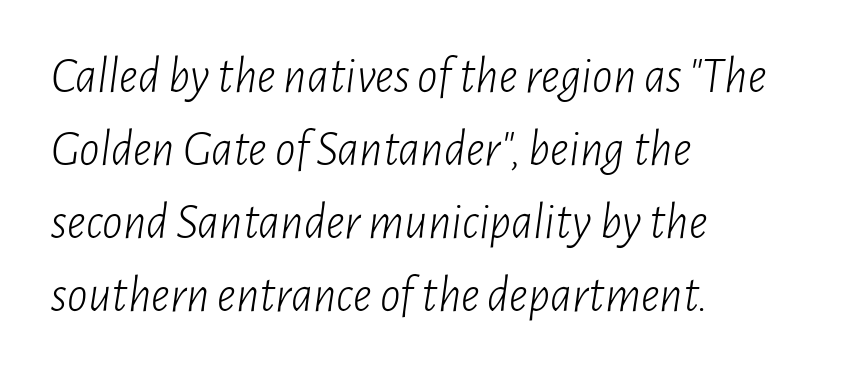
{"italic": "yes", "lean": "right", "slant_degrees": 7, "bold": "no", "weight": "light", "width": "condensed", "stroke_contrast": "low", "x_height": "medium", "monospaced": "no", "underline": "no", "align": "left", "line_spacing": "normal", "line_spacing_ratio": 1.43, "letter_spacing": "normal", "letter_spacing_em": 0.0, "glyph_px": 51}
